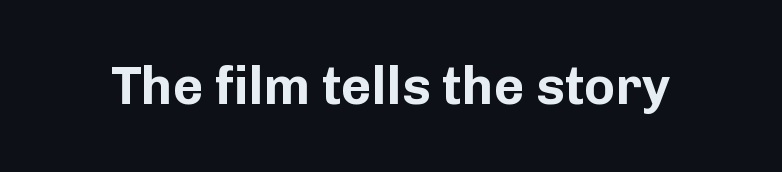
{"serif": "no", "italic": "no", "bold": "yes", "weight": "bold", "width": "normal", "stroke_contrast": "low", "x_height": "medium", "monospaced": "no", "underline": "no", "letter_spacing": "normal", "letter_spacing_em": 0.0, "glyph_px": 53}
